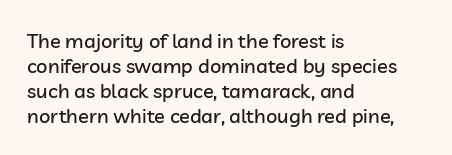
Q: Is the text italic (slanted)? A: No, it is upright.
Q: Is the text underlined? A: No.
Q: How is the paragraph aligned? A: Left-aligned.
Q: Is the spacing between letters normal or unusually wide? A: Normal.
Q: Is the spacing between lines tight, normal or loose? A: Normal.
